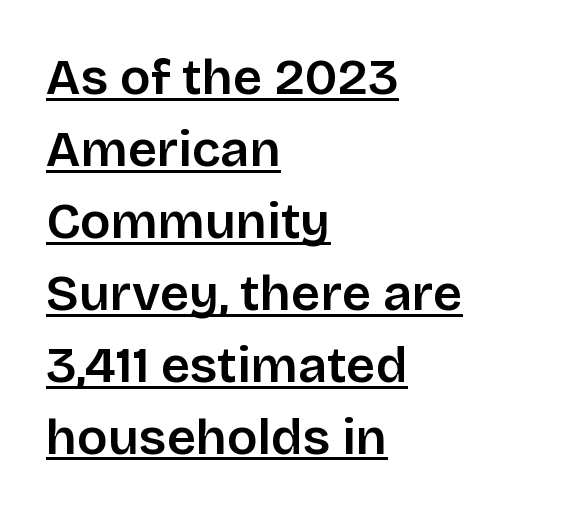
Q: Is the text italic (slanted)? A: No, it is upright.
Q: Is the typeface a serif or a sans-serif typeface? A: Sans-serif.
Q: Is the text underlined? A: Yes.
Q: How is the paragraph aligned? A: Left-aligned.
Q: Is the spacing between letters normal or unusually wide? A: Normal.
Q: Is the spacing between lines tight, normal or loose? A: Normal.
Q: Width (condensed, normal, or wide)? A: Normal.
Q: Stroke contrast? A: Low.
Q: x-height? A: Large.
Q: Monospaced? A: No.
